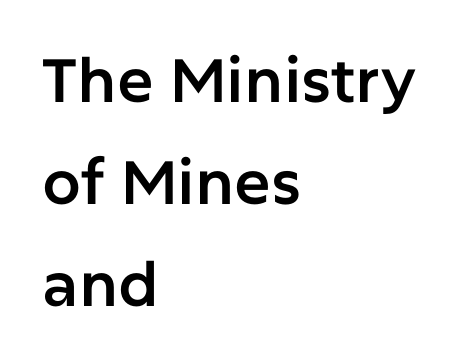
Q: Is the text italic (slanted)? A: No, it is upright.
Q: Is the typeface a serif or a sans-serif typeface? A: Sans-serif.
Q: Is the text underlined? A: No.
Q: How is the paragraph aligned? A: Left-aligned.
Q: Is the spacing between letters normal or unusually wide? A: Normal.
Q: Is the spacing between lines tight, normal or loose? A: Normal.
Q: Width (condensed, normal, or wide)? A: Normal.
Q: Stroke contrast? A: Low.
Q: x-height? A: Medium.
Q: Monospaced? A: No.
